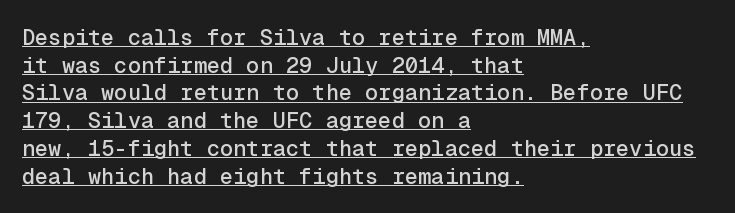
Q: Is the text italic (slanted)? A: No, it is upright.
Q: Is the text underlined? A: Yes.
Q: How is the paragraph aligned? A: Left-aligned.
Q: Is the spacing between letters normal or unusually wide? A: Normal.
Q: Is the spacing between lines tight, normal or loose? A: Normal.
